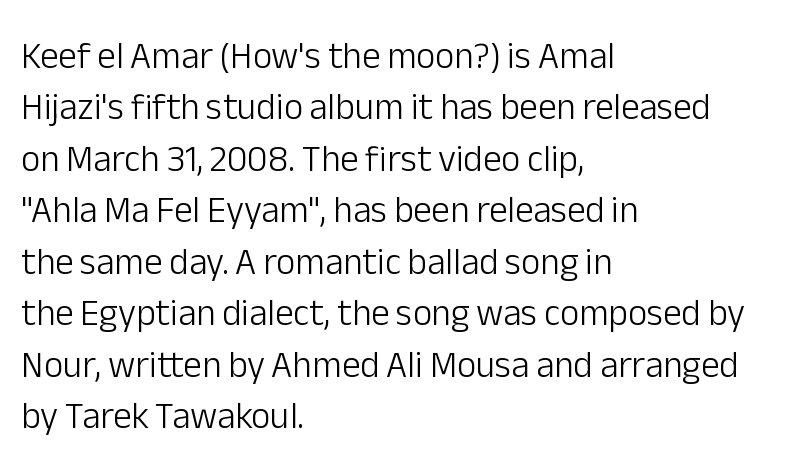
The image shows 37 px light sans-serif type, upright; set left-aligned, normal line spacing (1.39x), normal letter spacing, not underlined; low stroke contrast and a medium x-height.
